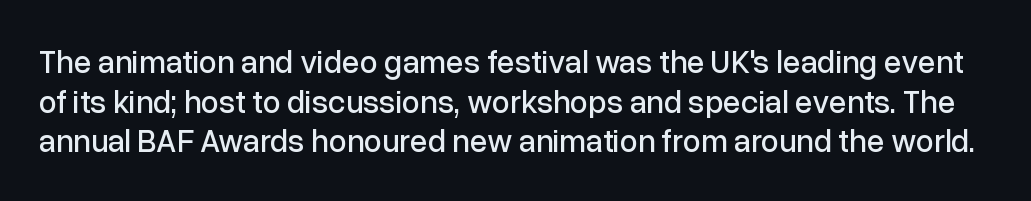
Q: Is the text italic (slanted)? A: No, it is upright.
Q: Is the typeface a serif or a sans-serif typeface? A: Sans-serif.
Q: Is the text underlined? A: No.
Q: Is the spacing between letters normal or unusually wide? A: Normal.
Q: Width (condensed, normal, or wide)? A: Normal.
Q: Stroke contrast? A: Low.
Q: x-height? A: Medium.
Q: Monospaced? A: No.
